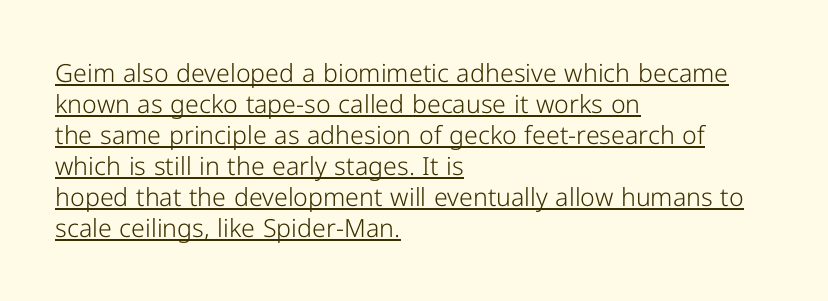
Notice how the stems are strictly vertical — no italics here. Line starts are locked; line ends wander. Each line of the rendering has a horizontal stroke beneath the glyphs. Compared with typical body copy, the letter spacing here is the same.
